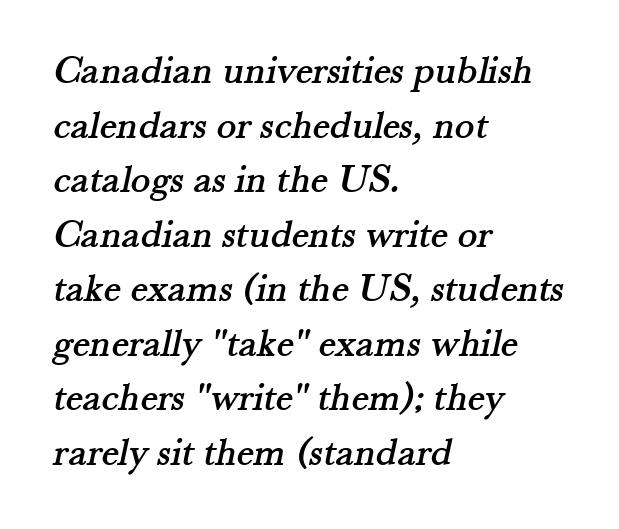
Underline: absent. Stroke terminals: seriffed. The face used here is proportionally spaced, like ordinary book or web type. Regular leading.
